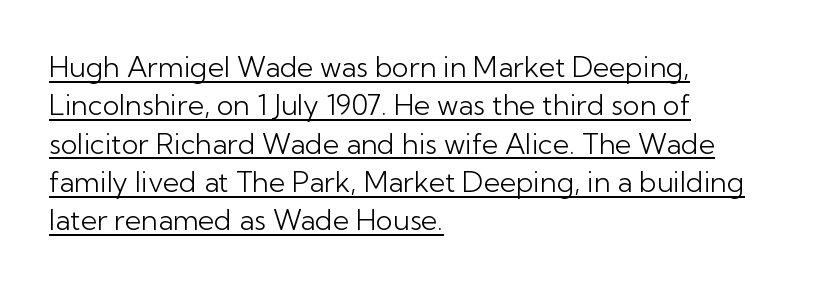
{"serif": "no", "italic": "no", "bold": "no", "weight": "light", "width": "normal", "stroke_contrast": "low", "x_height": "medium", "monospaced": "no", "underline": "yes", "align": "left", "line_spacing": "normal", "line_spacing_ratio": 1.37, "letter_spacing": "normal", "letter_spacing_em": 0.0, "glyph_px": 28}
